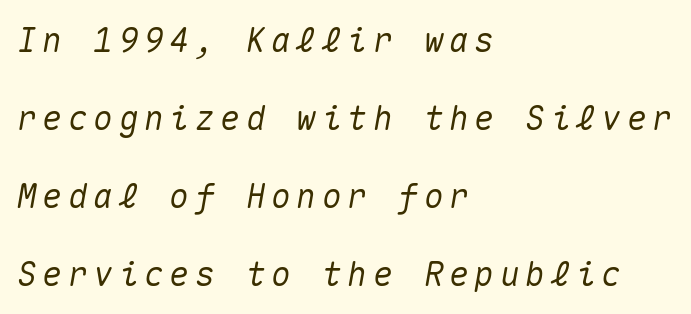
The strip under each line holds only bare page. Notice how the passage keeps a crisp vertical edge on the left only. One glance says open: line gaps are wider than usual. Rendered with sloped, italic letterforms. Is this a fixed-width face? Yes — each glyph sits in an identical cell.
